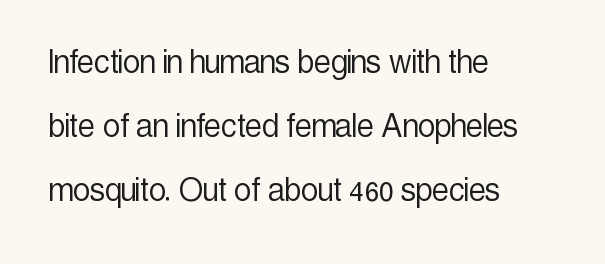
Q: Is the text bold? A: No.
Q: Is the text italic (slanted)? A: No, it is upright.
Q: Is the typeface a serif or a sans-serif typeface? A: Sans-serif.
Q: Is the text underlined? A: No.
Q: How is the paragraph aligned? A: Left-aligned.
Q: Is the spacing between letters normal or unusually wide? A: Normal.
Q: Is the spacing between lines tight, normal or loose? A: Normal.
Q: Width (condensed, normal, or wide)? A: Condensed.
Q: x-height? A: Medium.
Q: Monospaced? A: No.
